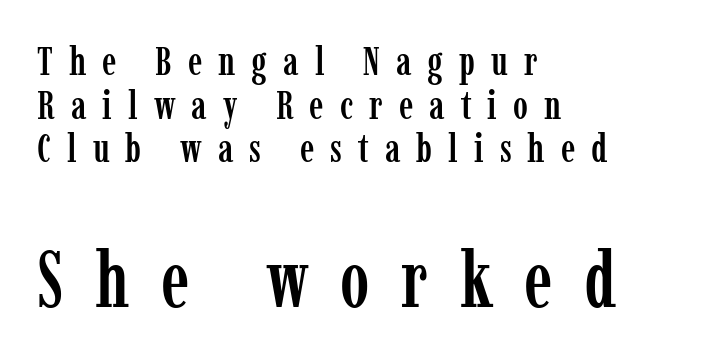
The image shows 79 px condensed serif type, upright; set left-aligned, tight line spacing (1.09x), unusually wide letter spacing (+0.4 em), not underlined; the second (bottom) block is 1.98x larger; low stroke contrast and a medium x-height.
